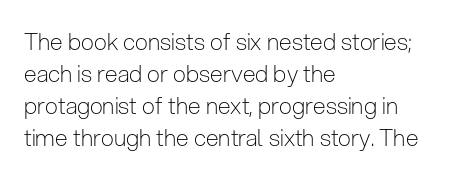
Caption: standard tracking, unaltered. Does the leading feel generous? No, just average. The lines are quadded left. Check the space under the baseline: it is left empty.
